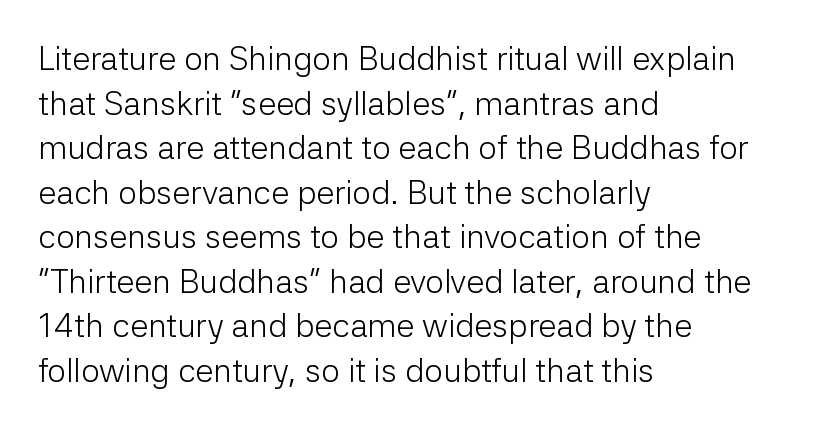
Style check: upright. A typesetter would call this leading conventional body-copy spacing. Is the type heavy? It reads as light-to-regular instead. Does the type have serifs? No, each stem ends abruptly. Compared with typical body copy, the letter spacing here is the same. The paragraph has a hard left edge and a soft right edge.
